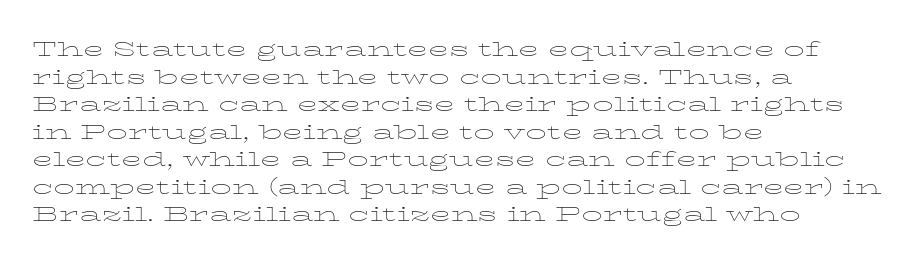
Teacher's note: observe the even left margin — that is flush-left alignment. The line texture is even and compact thanks to regular tracking. The lettering stays uniformly vertical, giving the passage a roman look. The baseline area is clear.
